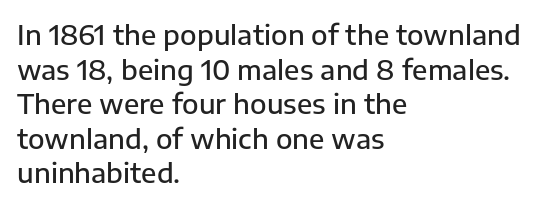
Set as a demibold, roughly 600 on the weight scale. The rendering anchors every line to the left-hand side. Tracking here is standard; glyphs follow each other at the usual distance. In terms of posture, this sample is upright. Each row of text sits above clean, open space.
